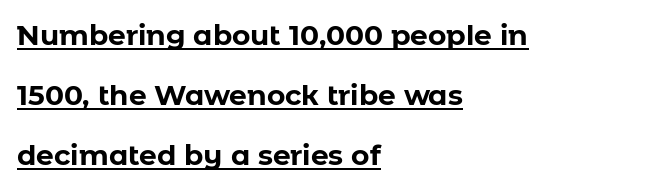
Q: Is the text bold? A: Yes.
Q: Is the text italic (slanted)? A: No, it is upright.
Q: Is the typeface a serif or a sans-serif typeface? A: Sans-serif.
Q: Is the text underlined? A: Yes.
Q: How is the paragraph aligned? A: Left-aligned.
Q: Is the spacing between letters normal or unusually wide? A: Normal.
Q: Is the spacing between lines tight, normal or loose? A: Loose.
Q: Width (condensed, normal, or wide)? A: Normal.
Q: Stroke contrast? A: Low.
Q: x-height? A: Medium.
Q: Monospaced? A: No.
